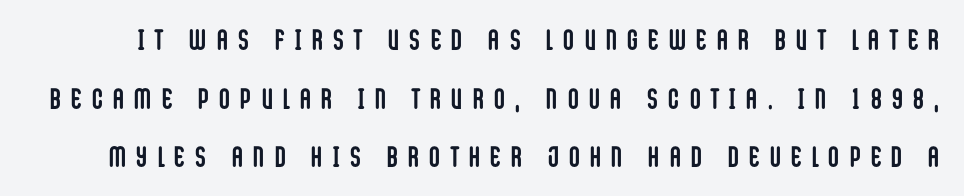
Ascenders rise straight up at ninety degrees. This sample uses a sans-serif face. Between one letter and the next there's a generous, obvious gap. Descender tails drop into unmarked territory. These words are printed bold, with thick strokes throughout. Note the varied advance widths — an 'i' is clearly narrower than an 'm'.
